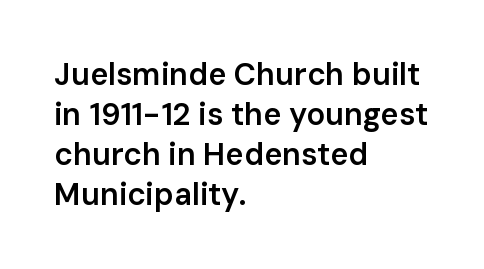
Q: Is the text bold? A: Semi-bold.
Q: Is the text italic (slanted)? A: No, it is upright.
Q: Is the typeface a serif or a sans-serif typeface? A: Sans-serif.
Q: Is the text underlined? A: No.
Q: How is the paragraph aligned? A: Left-aligned.
Q: Is the spacing between letters normal or unusually wide? A: Normal.
Q: Is the spacing between lines tight, normal or loose? A: Normal.
Q: Width (condensed, normal, or wide)? A: Normal.
Q: Stroke contrast? A: Low.
Q: x-height? A: Medium.
Q: Monospaced? A: No.
